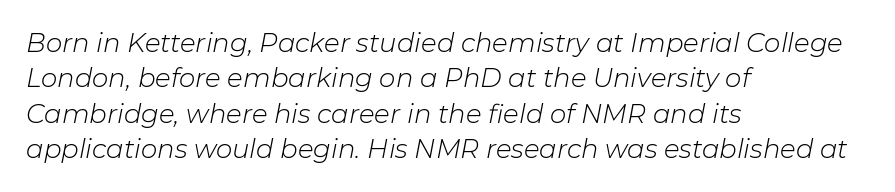
{"italic": "yes", "lean": "right", "slant_degrees": 11, "bold": "no", "underline": "no", "align": "left", "line_spacing": "normal", "line_spacing_ratio": 1.36, "letter_spacing": "normal", "letter_spacing_em": 0.0, "glyph_px": 26}
